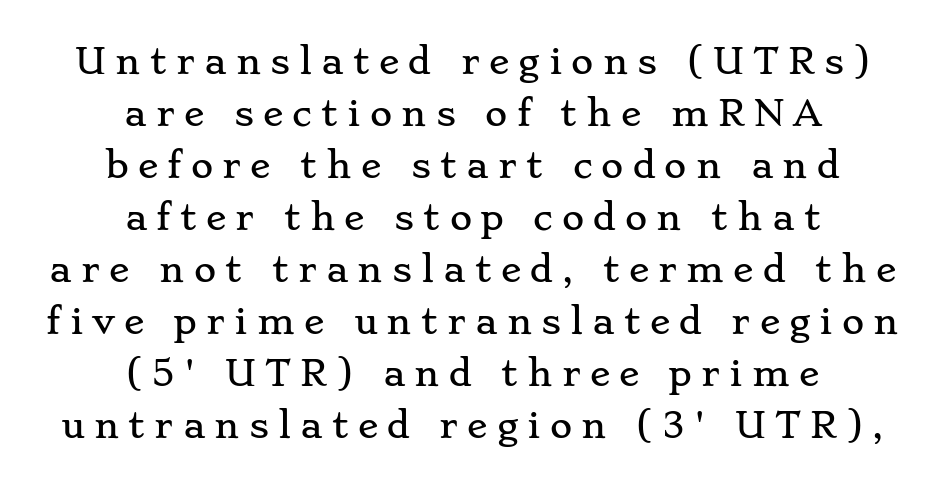
Tall strokes in this sample are plumb rather than angled. The lines sit at an ordinary, default distance from one another. These lines are centered, leaving both edges ragged. Substantial extra tracking has been applied to these lines. These lines are rendered in a variable-pitch font.
